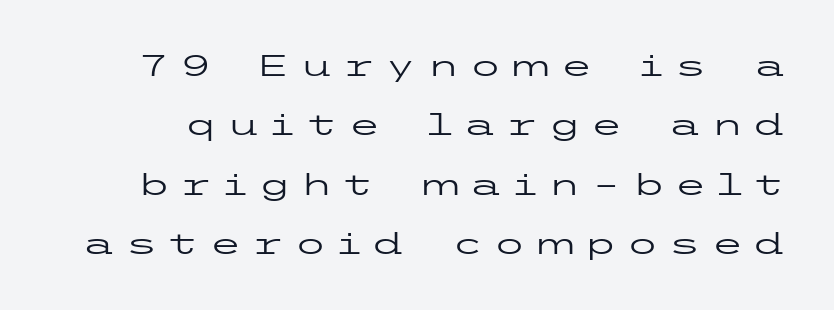
Q: Is the text bold? A: No.
Q: Is the text italic (slanted)? A: No, it is upright.
Q: Is the typeface a serif or a sans-serif typeface? A: Sans-serif.
Q: Is the text underlined? A: No.
Q: Is the spacing between letters normal or unusually wide? A: Unusually wide.
Q: Is the spacing between lines tight, normal or loose? A: Loose.
Q: Width (condensed, normal, or wide)? A: Wide.
Q: Stroke contrast? A: Low.
Q: x-height? A: Medium.
